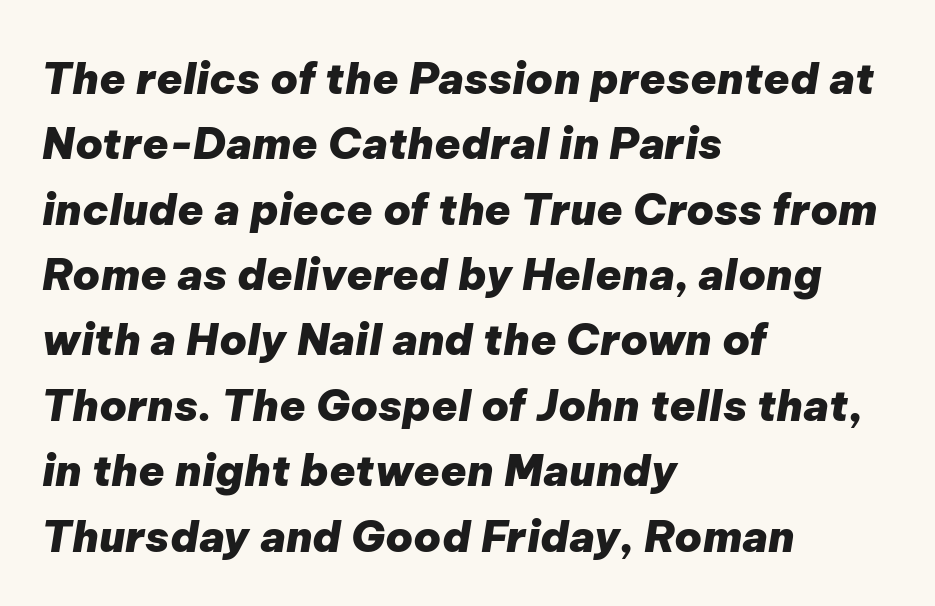
The image shows 43 px heavy type, italic (leaning right); set left-aligned, normal line spacing (1.52x), normal letter spacing, not underlined; low stroke contrast and a medium x-height.
